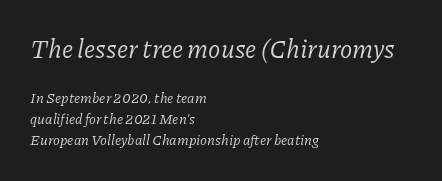
Q: Is the text bold? A: No.
Q: Is the text italic (slanted)? A: Yes, it leans right by about 11 degrees.
Q: Is the text underlined? A: No.
Q: How is the paragraph aligned? A: Left-aligned.
Q: Is the spacing between letters normal or unusually wide? A: Normal.
Q: Is the spacing between lines tight, normal or loose? A: Normal.
Q: Which block of text is set in a larger size, the first (top) or the second (bottom)? A: The first (top) one.
